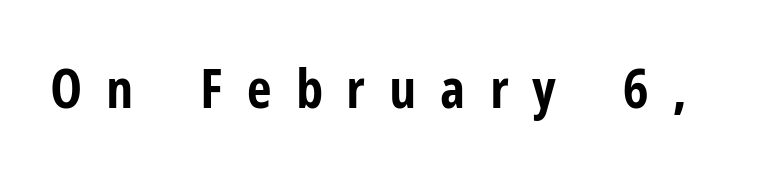
Q: Is the text bold? A: Yes.
Q: Is the text italic (slanted)? A: No, it is upright.
Q: Is the typeface a serif or a sans-serif typeface? A: Sans-serif.
Q: Is the text underlined? A: No.
Q: Is the spacing between letters normal or unusually wide? A: Unusually wide.
Q: Width (condensed, normal, or wide)? A: Condensed.
Q: Stroke contrast? A: Low.
Q: x-height? A: Medium.
Q: Monospaced? A: No.
